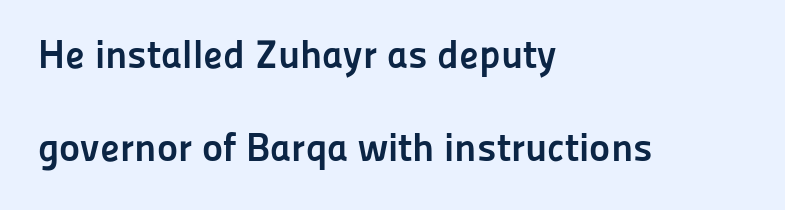
{"serif": "no", "italic": "no", "bold": "yes", "weight": "semibold", "width": "normal", "stroke_contrast": "low", "x_height": "medium", "monospaced": "no", "underline": "no", "align": "left", "line_spacing": "loose", "line_spacing_ratio": 2.33, "letter_spacing": "normal", "letter_spacing_em": 0.0, "glyph_px": 40}
